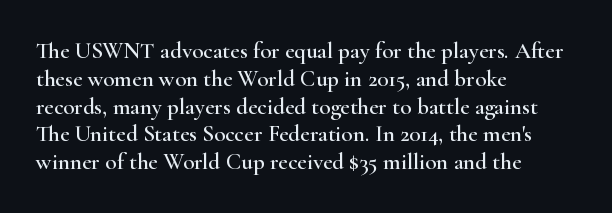
Here the glyphs are tracked normally, forming tight word shapes. The specimen omits any rule beneath the text block's lines. Vertical strokes here are truly vertical. The lines in this sample share a left origin and differ only in where they stop.
